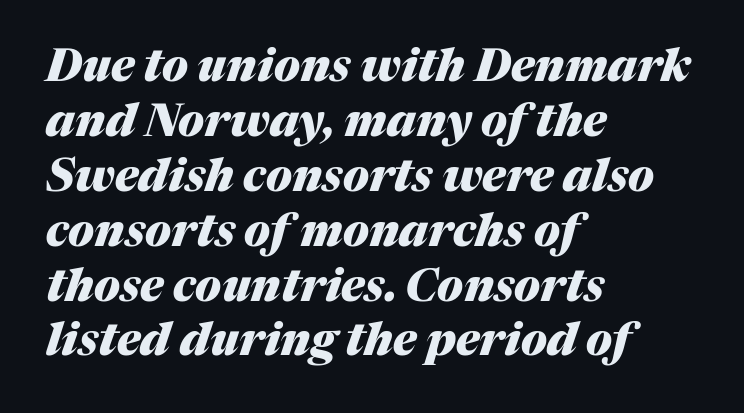
Q: Is the text bold? A: Yes.
Q: Is the text italic (slanted)? A: Yes, it leans right by about 17 degrees.
Q: Is the text underlined? A: No.
Q: How is the paragraph aligned? A: Left-aligned.
Q: Is the spacing between letters normal or unusually wide? A: Normal.
Q: Width (condensed, normal, or wide)? A: Normal.
Q: Stroke contrast? A: Medium.
Q: x-height? A: Medium.
Q: Monospaced? A: No.
